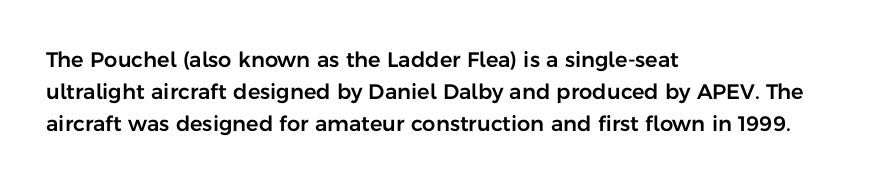
Layout note: lines flush left. The string is rendered with underlining switched off. The line texture is even and compact thanks to regular tracking. A roman cut, with each character standing at attention. The space between consecutive lines is moderate.
